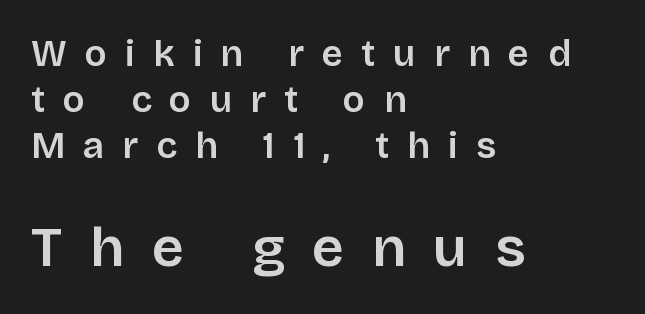
{"serif": "no", "italic": "no", "width": "normal", "stroke_contrast": "low", "x_height": "large", "monospaced": "no", "underline": "no", "align": "left", "line_spacing_ratio": 1.24, "letter_spacing": "wide", "letter_spacing_em": 0.49, "larger_block": "second", "size_ratio": 1.51, "glyph_px": 56}
